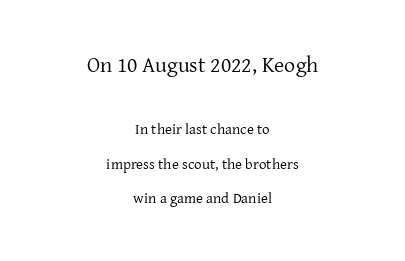
Unmarked baselines from the first word to the last. A quiet, ordinary-to-light weight characterises the typeface. Typeset on center — no edge is straight. Look at the tracking — it's just the regular setting, nothing added. If you measured baseline to baseline, you'd find a long distance. When letters stand straight like this, we call the style roman or upright.
